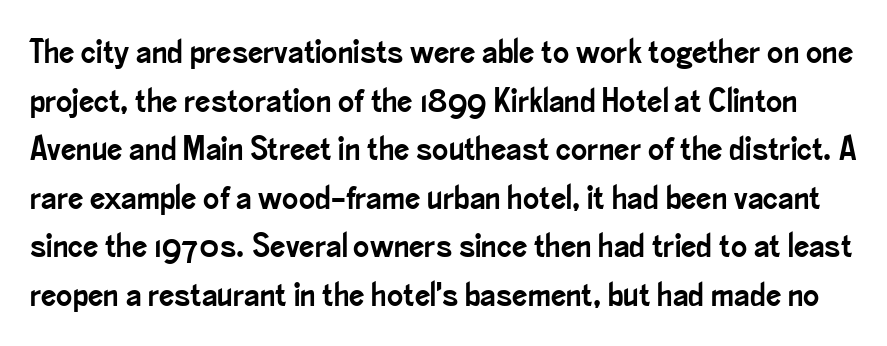
The image shows 34 px condensed sans-serif type, upright; set normal line spacing (1.43x), normal letter spacing, not underlined; low stroke contrast and a small x-height.
